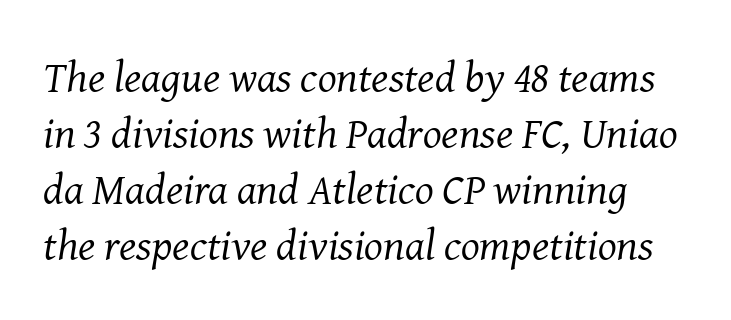
{"serif": "yes", "italic": "yes", "lean": "right", "slant_degrees": 8, "bold": "no", "weight": "regular", "width": "normal", "stroke_contrast": "medium", "x_height": "medium", "monospaced": "no", "underline": "no", "line_spacing": "normal", "line_spacing_ratio": 1.27, "letter_spacing": "normal", "letter_spacing_em": 0.0, "glyph_px": 44}
